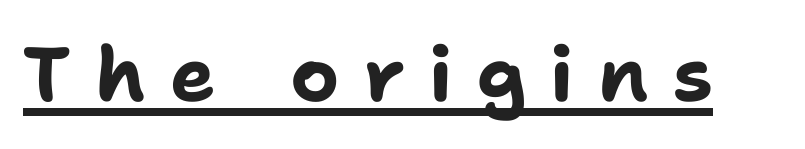
{"serif": "no", "italic": "no", "bold": "yes", "weight": "bold", "width": "normal", "stroke_contrast": "low", "x_height": "medium", "monospaced": "no", "underline": "yes", "letter_spacing": "wide", "letter_spacing_em": 0.32, "glyph_px": 76}
